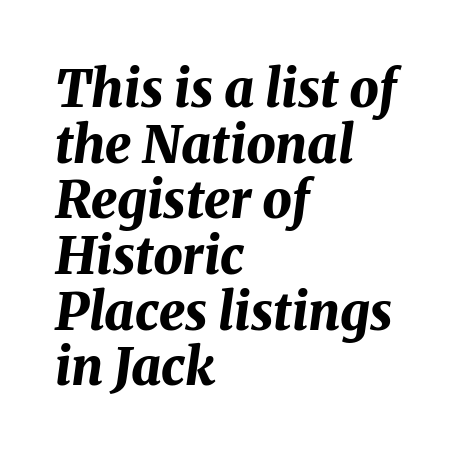
The image shows 52 px bold type, italic (leaning right); set left-aligned, tight line spacing (1.07x), normal letter spacing, not underlined; medium stroke contrast and a medium x-height.
